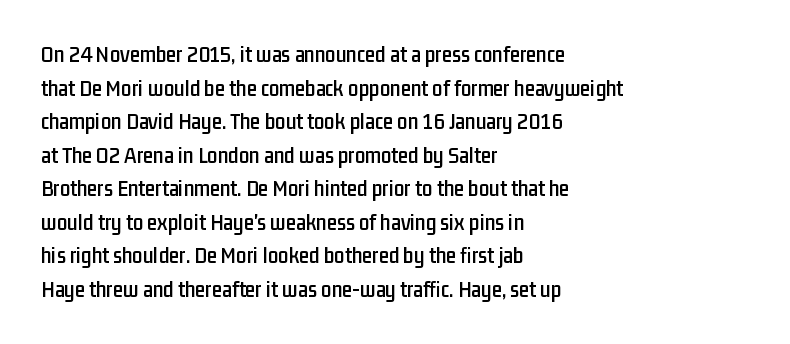
Q: Is the text italic (slanted)? A: No, it is upright.
Q: Is the text underlined? A: No.
Q: How is the paragraph aligned? A: Left-aligned.
Q: Is the spacing between letters normal or unusually wide? A: Normal.
Q: Is the spacing between lines tight, normal or loose? A: Normal.
